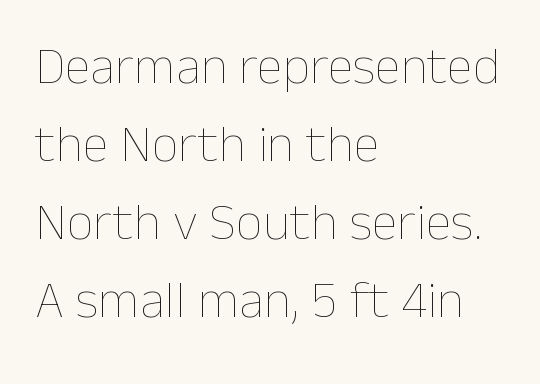
{"italic": "no", "bold": "no", "weight": "thin", "width": "normal", "stroke_contrast": "low", "x_height": "medium", "monospaced": "no", "underline": "no", "align": "left", "line_spacing": "normal", "line_spacing_ratio": 1.47, "letter_spacing": "normal", "letter_spacing_em": 0.0, "glyph_px": 53}
